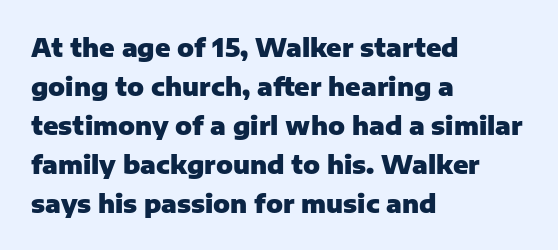
{"italic": "no", "bold": "yes", "underline": "no", "align": "left", "line_spacing": "normal", "line_spacing_ratio": 1.56, "letter_spacing": "normal", "letter_spacing_em": 0.0, "glyph_px": 25}
